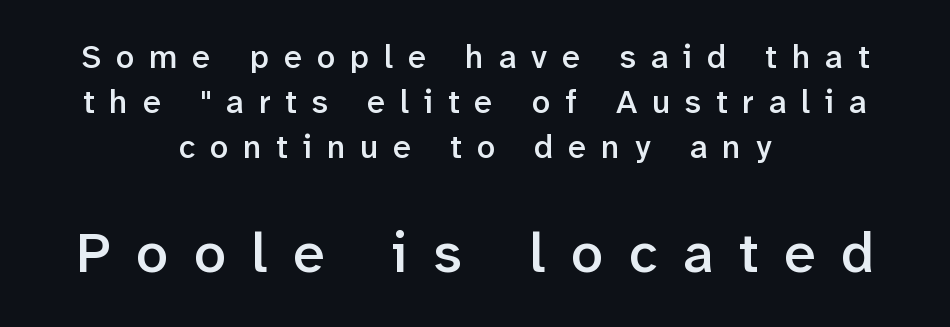
Q: Is the text bold? A: Semi-bold.
Q: Is the text italic (slanted)? A: No, it is upright.
Q: Is the typeface a serif or a sans-serif typeface? A: Sans-serif.
Q: Is the text underlined? A: No.
Q: How is the paragraph aligned? A: Centered.
Q: Is the spacing between letters normal or unusually wide? A: Unusually wide.
Q: Is the spacing between lines tight, normal or loose? A: Normal.
Q: Which block of text is set in a larger size, the first (top) or the second (bottom)? A: The second (bottom) one.
Q: Width (condensed, normal, or wide)? A: Normal.
Q: Stroke contrast? A: Low.
Q: x-height? A: Medium.
Q: Monospaced? A: No.
